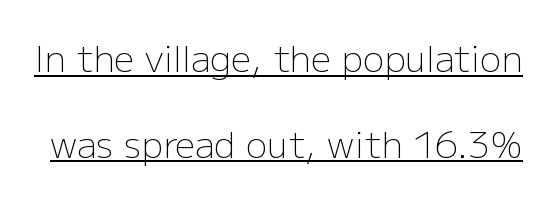
Q: Is the text bold? A: No.
Q: Is the text italic (slanted)? A: No, it is upright.
Q: Is the typeface a serif or a sans-serif typeface? A: Sans-serif.
Q: Is the text underlined? A: Yes.
Q: Is the spacing between letters normal or unusually wide? A: Normal.
Q: Is the spacing between lines tight, normal or loose? A: Loose.
Q: Width (condensed, normal, or wide)? A: Normal.
Q: Stroke contrast? A: Low.
Q: x-height? A: Medium.
Q: Monospaced? A: No.
